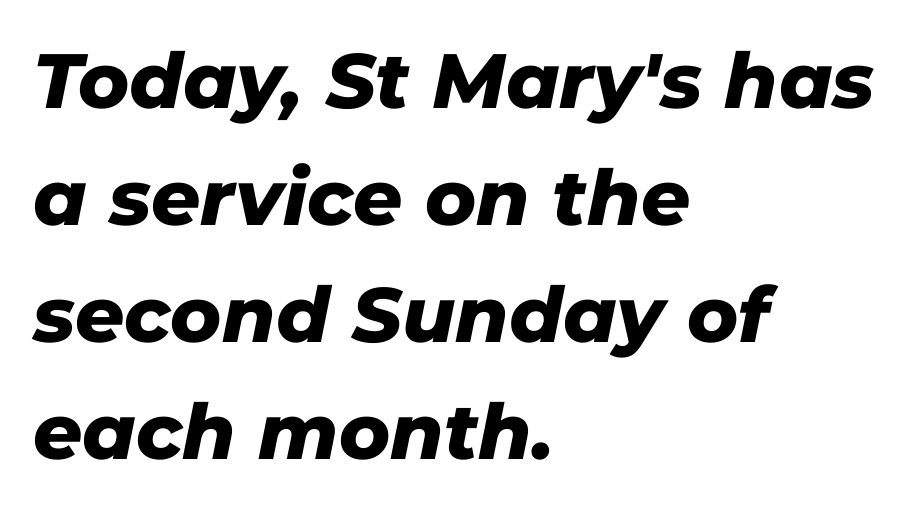
Q: Is the text bold? A: Yes.
Q: Is the text italic (slanted)? A: Yes, it leans right by about 11 degrees.
Q: Is the text underlined? A: No.
Q: How is the paragraph aligned? A: Left-aligned.
Q: Is the spacing between letters normal or unusually wide? A: Normal.
Q: Is the spacing between lines tight, normal or loose? A: Normal.
Q: Width (condensed, normal, or wide)? A: Normal.
Q: Stroke contrast? A: Low.
Q: x-height? A: Medium.
Q: Monospaced? A: No.
